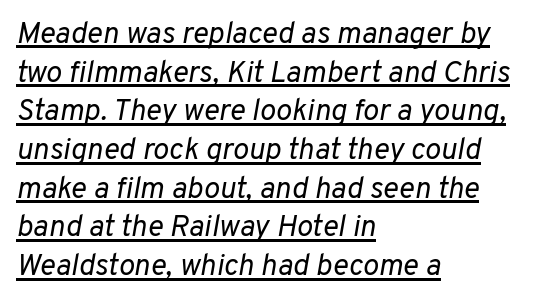
The image shows 30 px regular-weight type, italic (leaning right); set left-aligned, normal line spacing (1.29x), normal letter spacing, underlined; low stroke contrast and a medium x-height.
